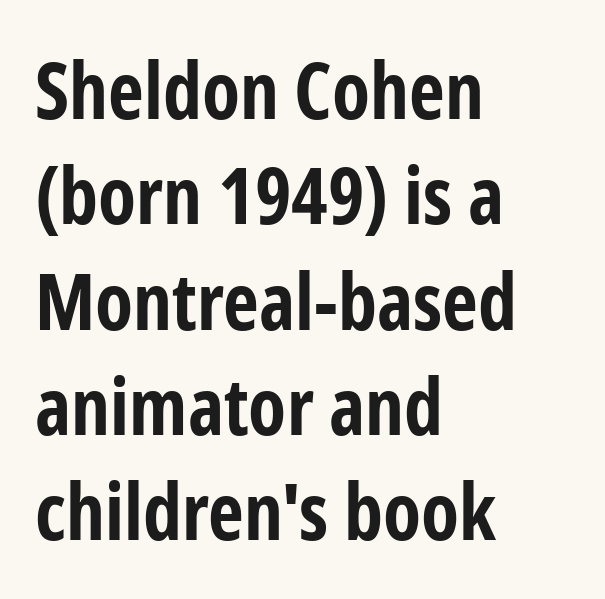
The image shows 78 px bold, condensed sans-serif type, upright; set left-aligned, normal line spacing (1.35x), normal letter spacing, not underlined; low stroke contrast and a medium x-height.
